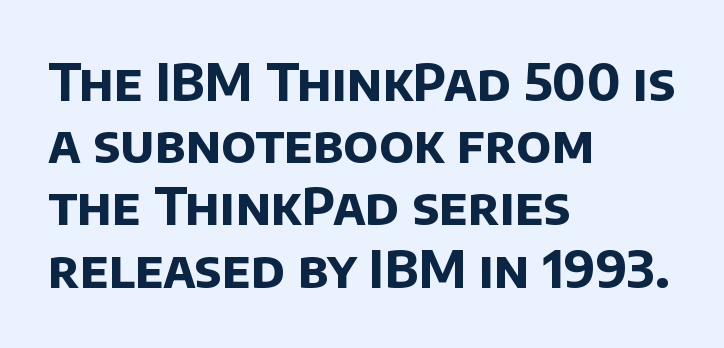
{"serif": "no", "bold": "yes", "weight": "bold", "width": "normal", "stroke_contrast": "low", "x_height": "large", "monospaced": "no", "underline": "no", "align": "left", "line_spacing_ratio": 1.22, "letter_spacing": "normal", "letter_spacing_em": 0.0, "glyph_px": 51}
